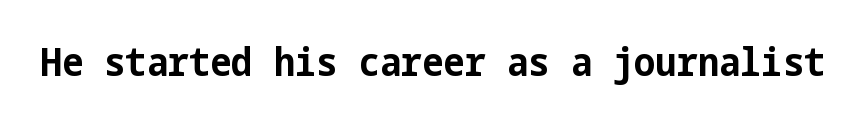
The image shows 40 px bold, condensed sans-serif type, upright; set normal letter spacing, not underlined; low stroke contrast and a medium x-height.
